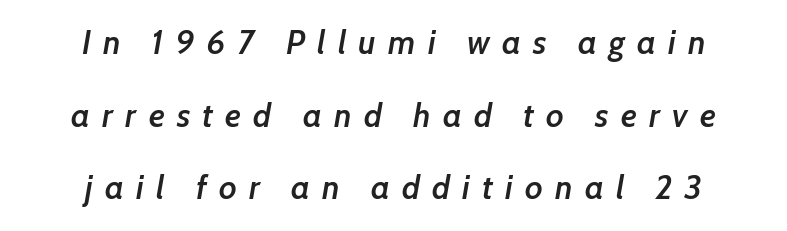
Q: Is the text bold? A: Semi-bold.
Q: Is the text italic (slanted)? A: Yes, it leans right by about 7 degrees.
Q: Is the text underlined? A: No.
Q: How is the paragraph aligned? A: Centered.
Q: Is the spacing between letters normal or unusually wide? A: Unusually wide.
Q: Is the spacing between lines tight, normal or loose? A: Loose.
Q: Width (condensed, normal, or wide)? A: Normal.
Q: Stroke contrast? A: Low.
Q: x-height? A: Medium.
Q: Monospaced? A: No.
